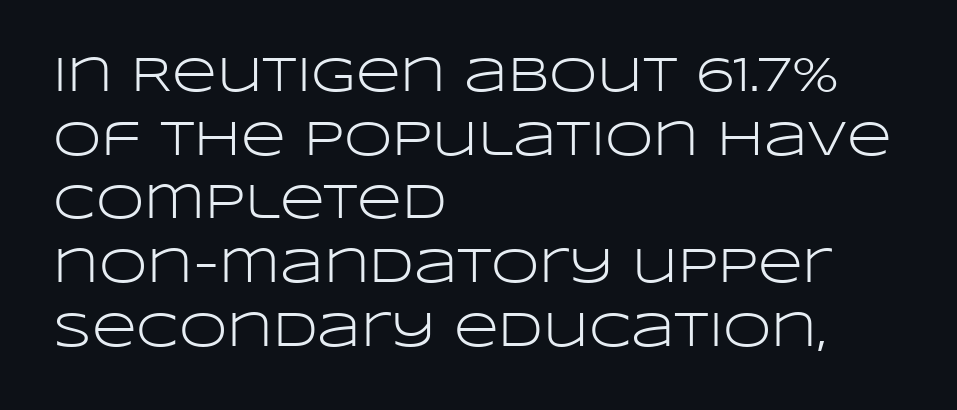
Compared with typical body copy, the letter spacing here is the same. Summary of vertical rhythm: regular, with standard interline spacing. Proportional: the letters do not fall into vertical columns. When letters stand straight like this, we call the style roman or upright.
